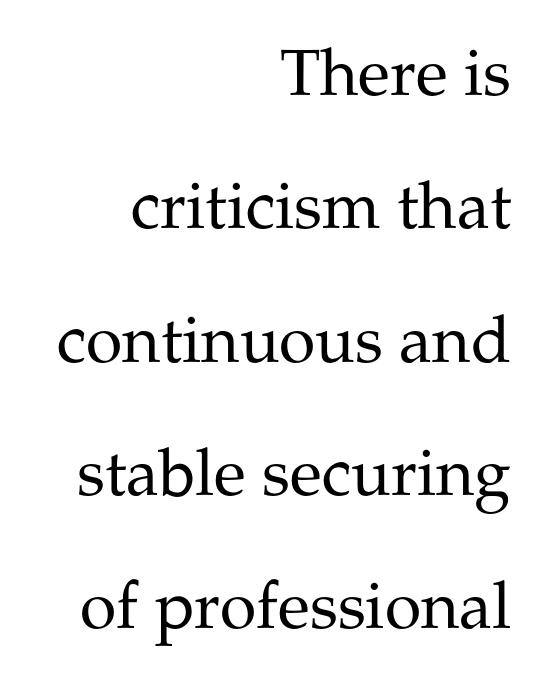
Each word holds together tightly as a unit, with standard inter-letter gaps. Letterform terminals end in serifs throughout the passage. Leftover space on each line is placed entirely before the opening word. No italicization has been applied; the sample stays upright. Looks like regular typesetting: each glyph gets only the width it needs. This rendering features lettering with no underline.
